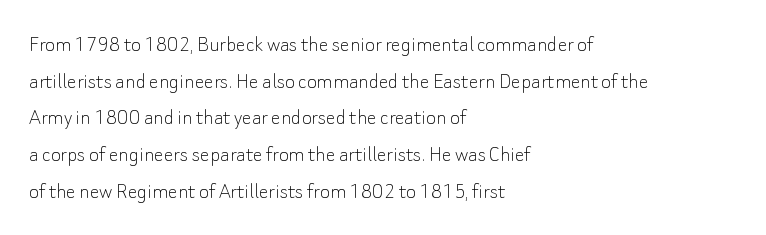
Standard letterfit; no display-style spreading of the glyphs. No chunkiness to these letters — they're not bold. This is roman type, the default non-slanted kind. Does the copy run flush right? No — it runs flush left.
